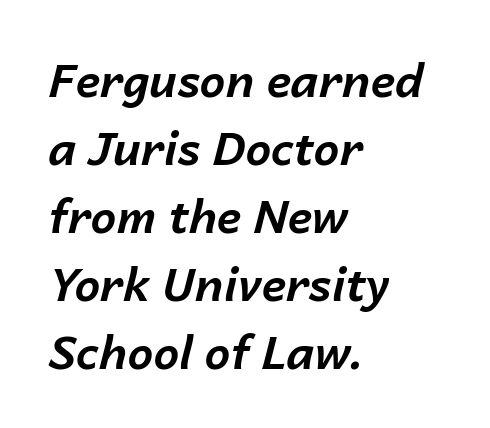
Q: Is the text bold? A: Yes.
Q: Is the text italic (slanted)? A: Yes, it leans right by about 14 degrees.
Q: Is the text underlined? A: No.
Q: How is the paragraph aligned? A: Left-aligned.
Q: Is the spacing between letters normal or unusually wide? A: Normal.
Q: Is the spacing between lines tight, normal or loose? A: Normal.
Q: Width (condensed, normal, or wide)? A: Normal.
Q: Stroke contrast? A: Low.
Q: x-height? A: Medium.
Q: Monospaced? A: No.
